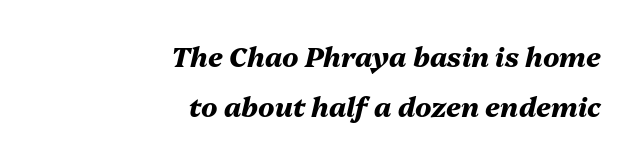
Q: Is the text bold? A: Yes.
Q: Is the text italic (slanted)? A: Yes, it leans right by about 13 degrees.
Q: Is the text underlined? A: No.
Q: How is the paragraph aligned? A: Right-aligned.
Q: Is the spacing between letters normal or unusually wide? A: Normal.
